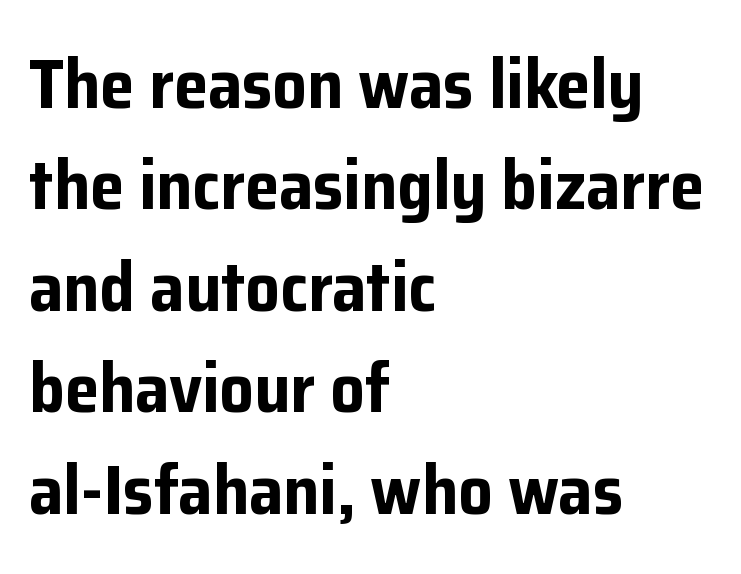
Character widths vary here, with narrow letters taking less room than wide ones. The face used here has the dense, thick strokes of a bold. Descenders hang freely into open space. These lines stack with their left ends in a neat column.
